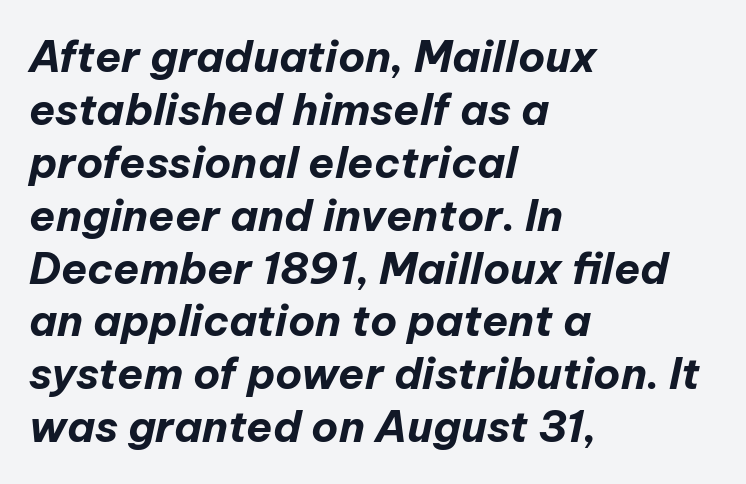
The image shows 43 px bold type, italic (leaning right); set left-aligned, line spacing 1.23x, normal letter spacing, not underlined; low stroke contrast and a medium x-height.
